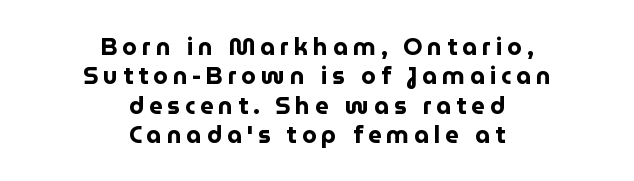
{"italic": "no", "bold": "yes", "underline": "no", "align": "center", "line_spacing_ratio": 1.22, "letter_spacing": "wide", "letter_spacing_em": 0.2, "glyph_px": 24}
